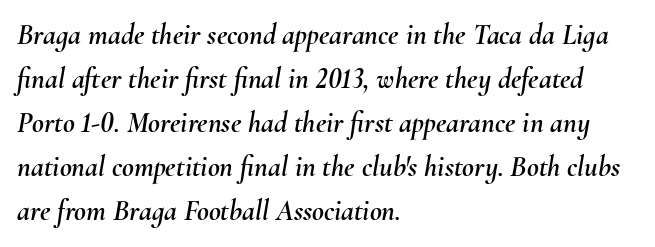
The image shows 29 px text type, italic (leaning right); set left-aligned, normal line spacing (1.52x), normal letter spacing, not underlined; medium stroke contrast and a small x-height.
